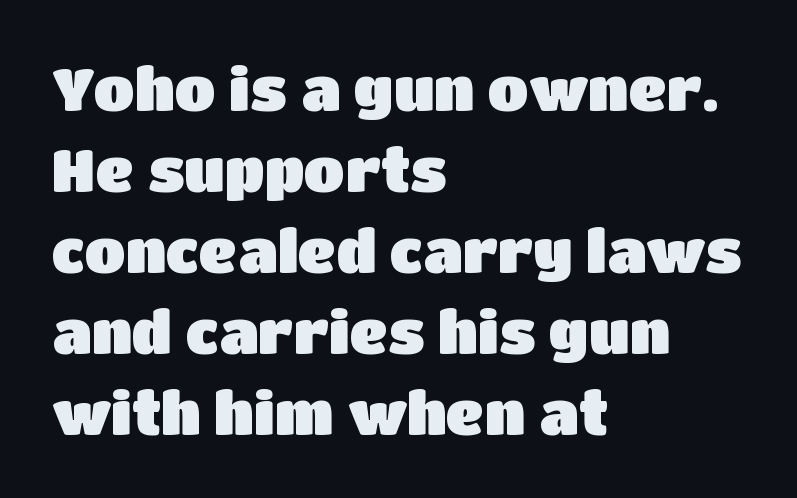
The lettering holds an erect, upright posture throughout. Default kerning and tracking; the words read as compact shapes. Type without underlining. Leftover space on each line is placed entirely after the last word. Regarding serifs, this sample does without them. The line-height multiplier appears to be the usual default.
